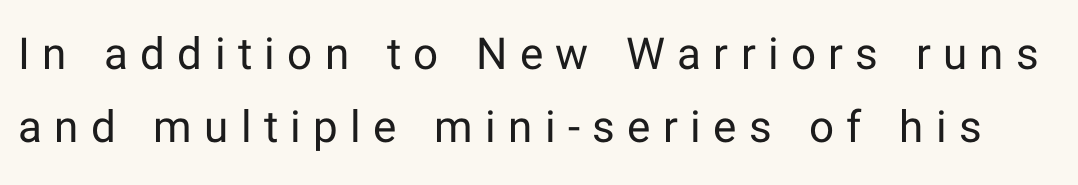
The image shows 44 px regular-weight sans-serif type, upright; set normal line spacing (1.67x), unusually wide letter spacing (+0.28 em), not underlined; low stroke contrast and a medium x-height.
